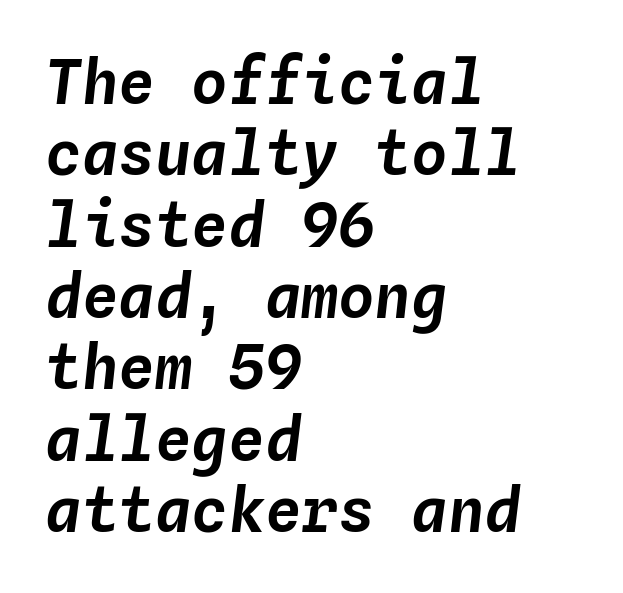
The image shows 61 px text type, italic (leaning right), monospaced; set left-aligned, line spacing 1.17x, normal letter spacing, not underlined; low stroke contrast and a medium x-height.
